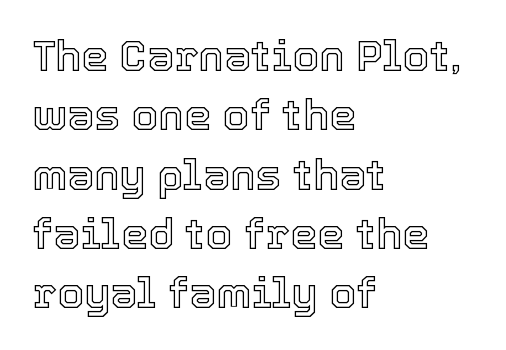
{"italic": "no", "width": "normal", "x_height": "medium", "monospaced": "no", "underline": "no", "align": "left", "line_spacing": "normal", "line_spacing_ratio": 1.38, "letter_spacing": "normal", "letter_spacing_em": 0.0, "glyph_px": 43}
